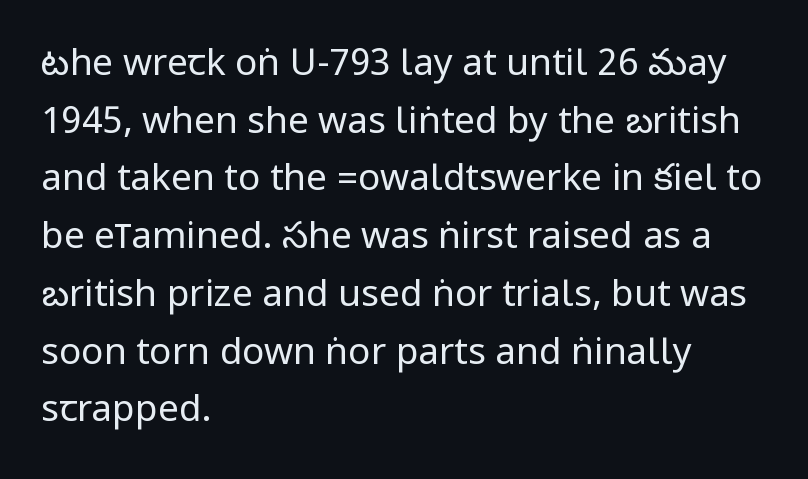
The image shows 37 px regular-weight, condensed sans-serif type, upright; set left-aligned, normal line spacing (1.56x), normal letter spacing, not underlined; low stroke contrast.
